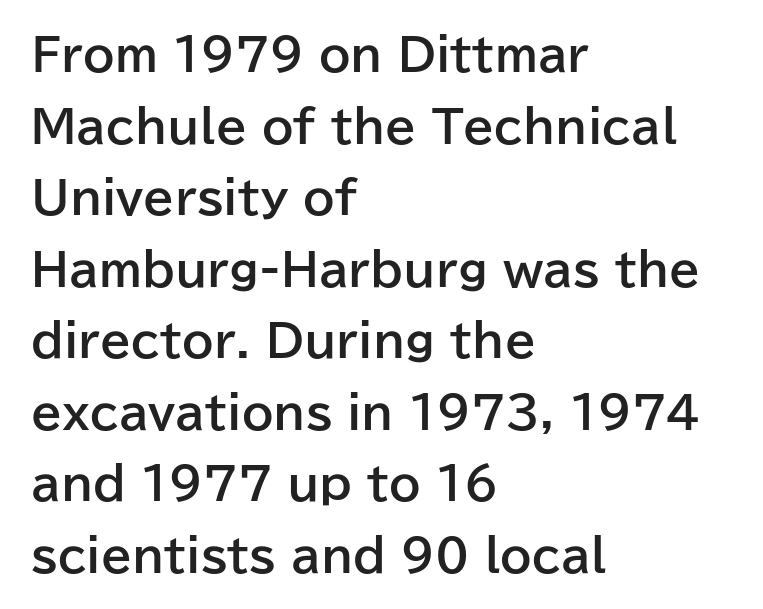
Horizontally, the lines are justified to the leading edge only. Strong, thick strokes mark this as bold type. Nobody drew a line under any word here. No extra tracking has been applied to these lines. Serifs: no, the terminals of the letterforms are clean.
